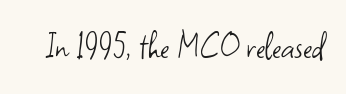
The image shows 39 px light sans-serif type; set normal letter spacing, not underlined; low stroke contrast and a small x-height.
